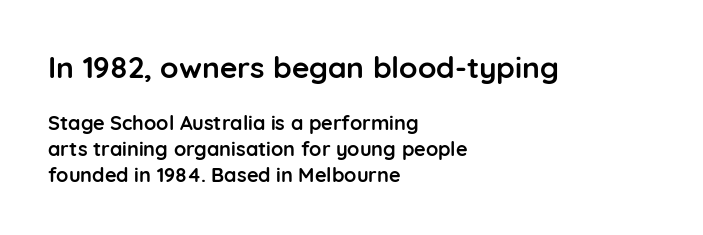
Q: Is the text bold? A: Yes.
Q: Is the text italic (slanted)? A: No, it is upright.
Q: Is the typeface a serif or a sans-serif typeface? A: Sans-serif.
Q: Is the text underlined? A: No.
Q: How is the paragraph aligned? A: Left-aligned.
Q: Is the spacing between letters normal or unusually wide? A: Normal.
Q: Is the spacing between lines tight, normal or loose? A: Normal.
Q: Which block of text is set in a larger size, the first (top) or the second (bottom)? A: The first (top) one.
Q: Width (condensed, normal, or wide)? A: Normal.
Q: Stroke contrast? A: Low.
Q: x-height? A: Medium.
Q: Monospaced? A: No.
